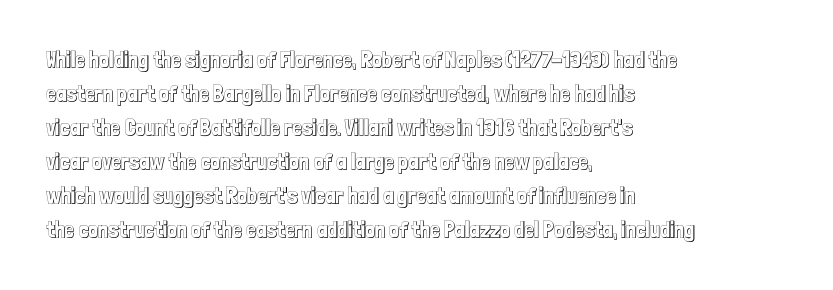
Students, observe: this is what conventionally led text looks like. This sample uses an upright cut, with every glyph sitting square on the baseline. A clean baseline with only descenders dipping below it. Each word holds together tightly as a unit, with standard inter-letter gaps.
